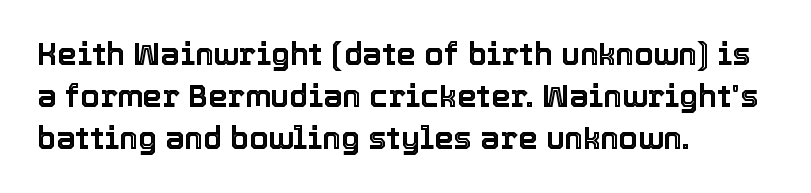
Q: Is the text italic (slanted)? A: No, it is upright.
Q: Is the text underlined? A: No.
Q: How is the paragraph aligned? A: Left-aligned.
Q: Is the spacing between letters normal or unusually wide? A: Normal.
Q: Is the spacing between lines tight, normal or loose? A: Normal.
Q: Width (condensed, normal, or wide)? A: Normal.
Q: x-height? A: Medium.
Q: Monospaced? A: No.
